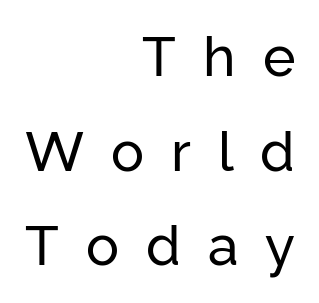
Q: Is the text italic (slanted)? A: No, it is upright.
Q: Is the typeface a serif or a sans-serif typeface? A: Sans-serif.
Q: Is the text underlined? A: No.
Q: How is the paragraph aligned? A: Right-aligned.
Q: Is the spacing between letters normal or unusually wide? A: Unusually wide.
Q: Width (condensed, normal, or wide)? A: Normal.
Q: Stroke contrast? A: Low.
Q: x-height? A: Medium.
Q: Monospaced? A: No.
